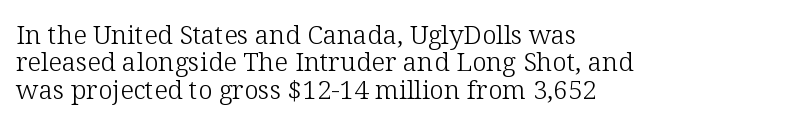
Q: Is the text bold? A: No.
Q: Is the text italic (slanted)? A: No, it is upright.
Q: Is the text underlined? A: No.
Q: How is the paragraph aligned? A: Left-aligned.
Q: Is the spacing between letters normal or unusually wide? A: Normal.
Q: Is the spacing between lines tight, normal or loose? A: Tight.
